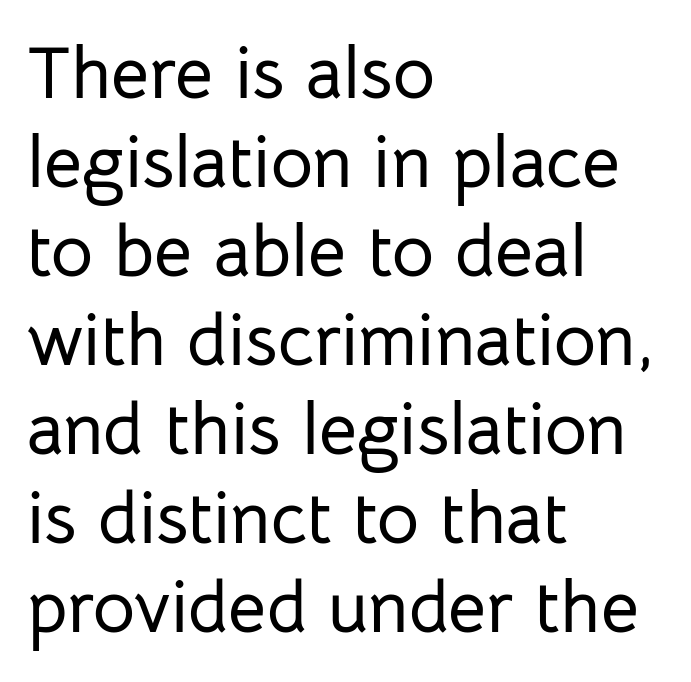
The image shows 73 px sans-serif type, upright; set left-aligned, line spacing 1.22x, normal letter spacing, not underlined; low stroke contrast and a medium x-height.
